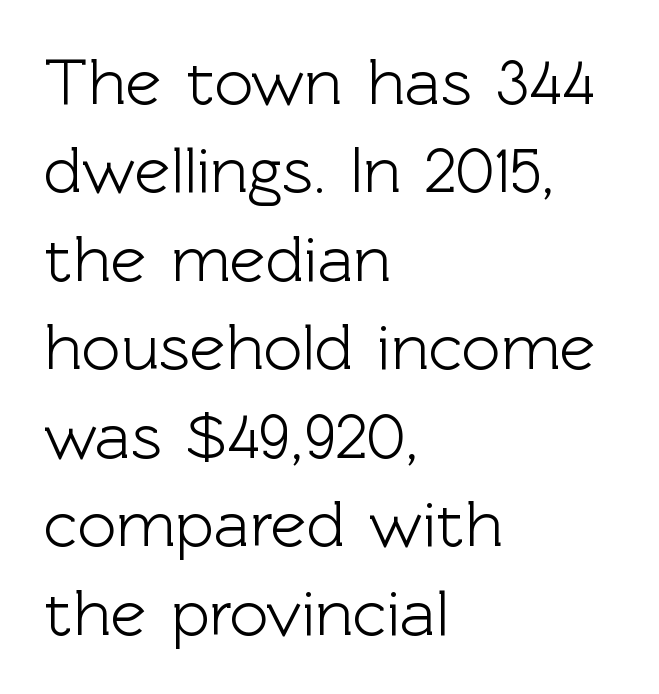
Q: Is the text italic (slanted)? A: No, it is upright.
Q: Is the typeface a serif or a sans-serif typeface? A: Sans-serif.
Q: Is the text underlined? A: No.
Q: How is the paragraph aligned? A: Left-aligned.
Q: Is the spacing between letters normal or unusually wide? A: Normal.
Q: Is the spacing between lines tight, normal or loose? A: Normal.
Q: Width (condensed, normal, or wide)? A: Normal.
Q: x-height? A: Medium.
Q: Monospaced? A: No.
